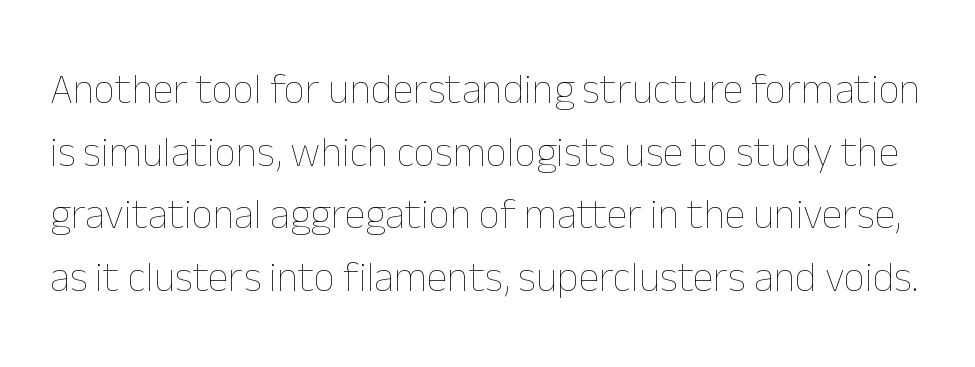
The image shows 42 px thin type, upright; set normal line spacing (1.49x), normal letter spacing, not underlined; low stroke contrast and a medium x-height.
